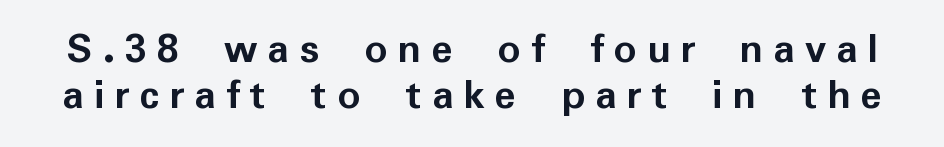
Character widths vary here, with narrow letters taking less room than wide ones. Descender tails drop into unmarked territory. Each word looks stretched out because of the extra space between its letters. The lettering holds an erect, upright posture throughout. Summary of vertical rhythm: compact, with narrow interline spacing. The characters display no serif detailing; their extremities are plain.
